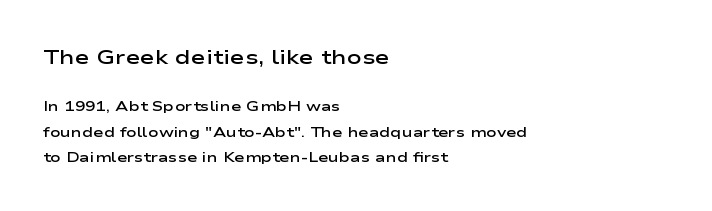
The image shows 20 px text type, upright; set left-aligned, line spacing 1.84x, normal letter spacing, not underlined; the first (top) block is 1.43x larger.
